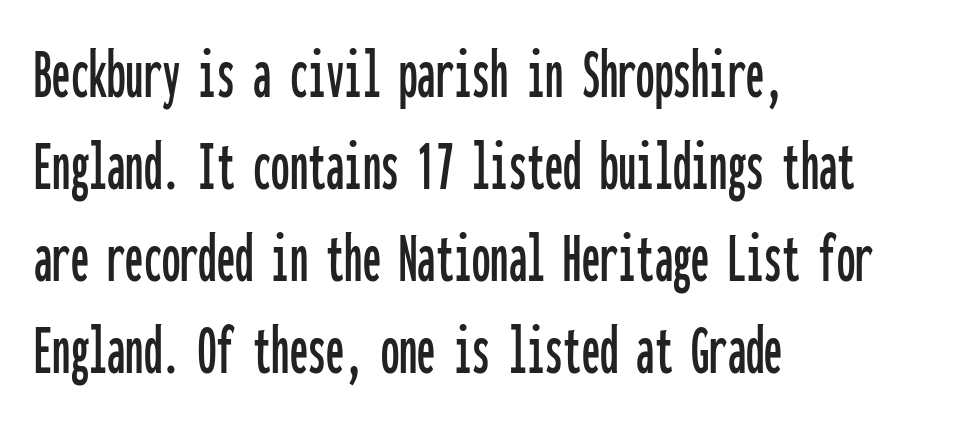
{"serif": "no", "italic": "no", "width": "condensed", "stroke_contrast": "low", "x_height": "medium", "monospaced": "yes", "underline": "no", "align": "left", "line_spacing": "normal", "line_spacing_ratio": 1.26, "letter_spacing": "normal", "letter_spacing_em": 0.0, "glyph_px": 73}
